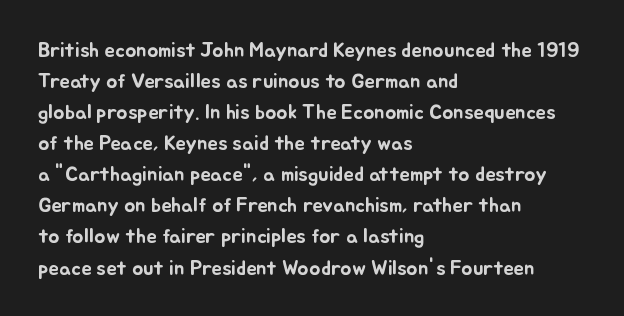
Does the copy run flush right? No — it runs flush left. The specimen reads as upright at a glance. Between one letter and the next there's only the usual sliver of space. The designer left line spacing at the default.
